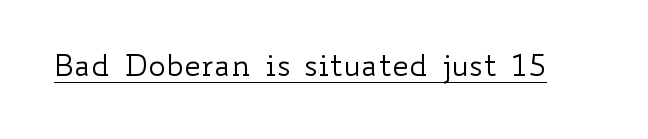
{"italic": "no", "bold": "no", "weight": "regular", "width": "wide", "stroke_contrast": "low", "x_height": "small", "monospaced": "no", "underline": "yes", "letter_spacing": "normal", "letter_spacing_em": 0.0, "glyph_px": 30}
